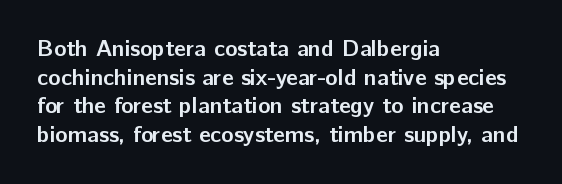
The image shows 23 px bold type, upright; set left-aligned, line spacing 1.24x, normal letter spacing, not underlined.
